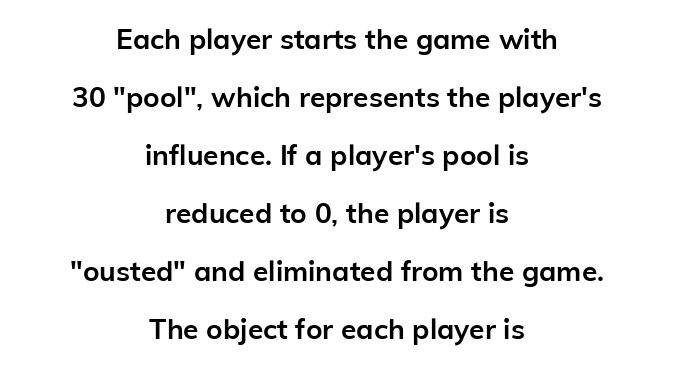
The image shows 28 px semibold sans-serif type, upright; set centered, loose line spacing (2.07x), normal letter spacing, not underlined; low stroke contrast and a medium x-height.
